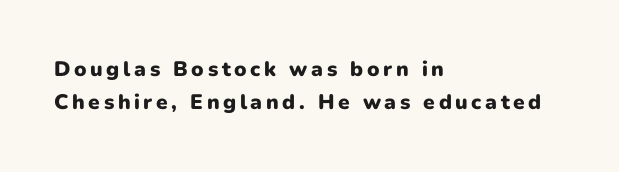
{"italic": "no", "bold": "yes", "underline": "no", "align": "left", "line_spacing": "normal", "line_spacing_ratio": 1.58, "glyph_px": 21}
